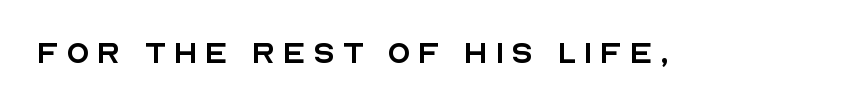
Underlining? Definitely not there. Every character sits straight up, as roman type does. To sum up the face: it is a sans, with no serifs. Spacing verdict: proportional, widths tailored to each character. No heavy texture on the line: the type isn't bold.
